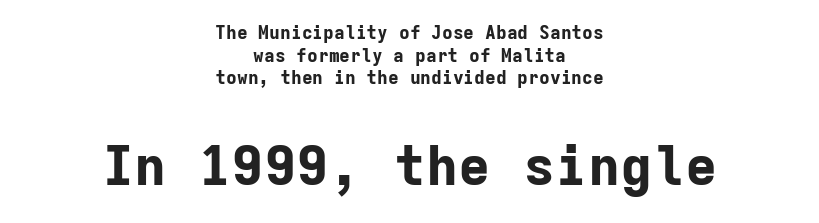
The image shows 54 px bold sans-serif type, upright, monospaced; set centered, normal line spacing (1.26x), normal letter spacing, not underlined; the second (bottom) block is 3.0x larger; low stroke contrast and a medium x-height.
